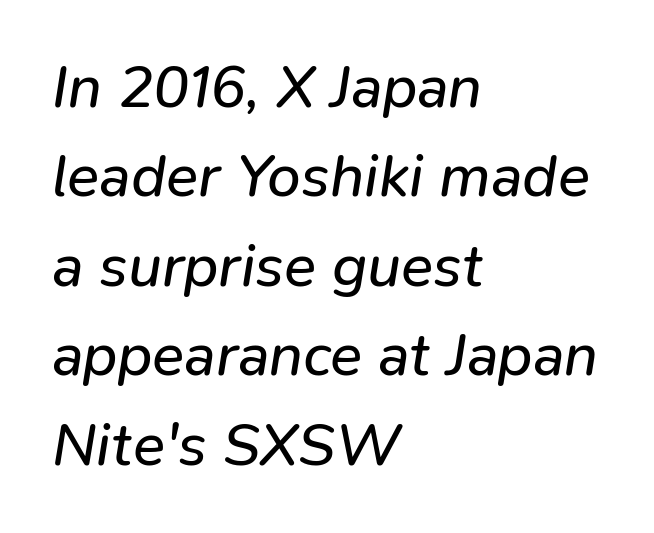
The image shows 60 px regular-weight type, italic (leaning right); set left-aligned, normal line spacing (1.49x), normal letter spacing, not underlined; low stroke contrast and a medium x-height.
